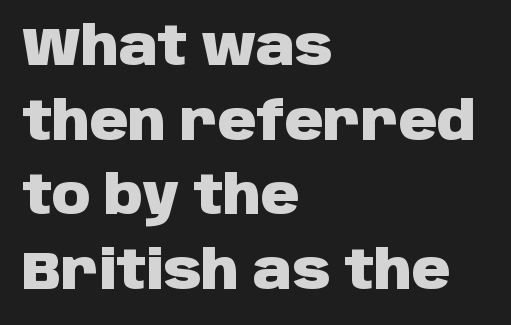
Q: Is the text bold? A: Yes.
Q: Is the text italic (slanted)? A: No, it is upright.
Q: Is the typeface a serif or a sans-serif typeface? A: Sans-serif.
Q: Is the text underlined? A: No.
Q: How is the paragraph aligned? A: Left-aligned.
Q: Is the spacing between letters normal or unusually wide? A: Normal.
Q: Is the spacing between lines tight, normal or loose? A: Normal.
Q: Width (condensed, normal, or wide)? A: Normal.
Q: Stroke contrast? A: Low.
Q: x-height? A: Large.
Q: Monospaced? A: No.
